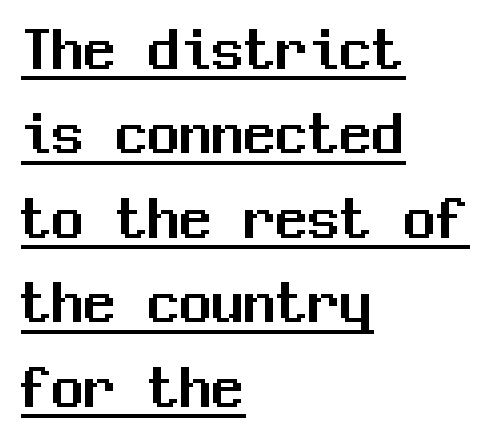
The image shows 64 px sans-serif type, upright, monospaced; set left-aligned, normal line spacing (1.32x), normal letter spacing, underlined; medium stroke contrast and a medium x-height.
